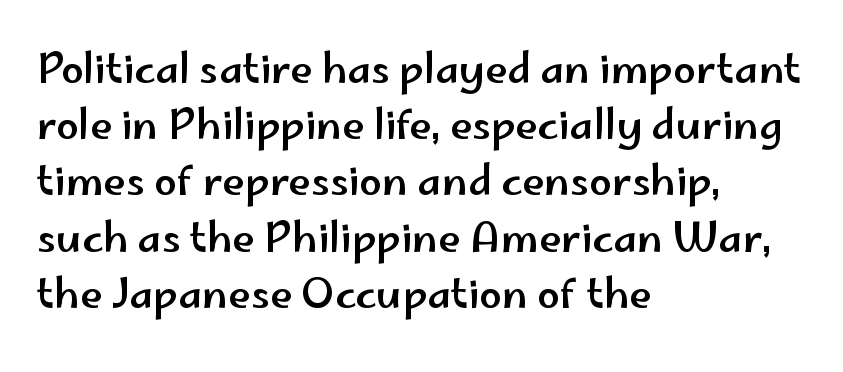
Q: Is the text italic (slanted)? A: No, it is upright.
Q: Is the typeface a serif or a sans-serif typeface? A: Sans-serif.
Q: Is the text underlined? A: No.
Q: How is the paragraph aligned? A: Left-aligned.
Q: Is the spacing between letters normal or unusually wide? A: Normal.
Q: Is the spacing between lines tight, normal or loose? A: Normal.
Q: Width (condensed, normal, or wide)? A: Wide.
Q: Stroke contrast? A: Low.
Q: x-height? A: Small.
Q: Monospaced? A: No.
